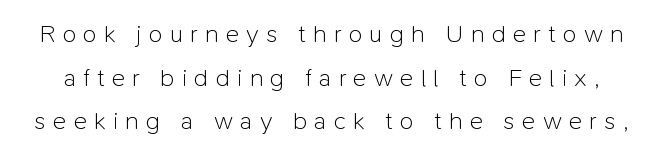
{"italic": "no", "bold": "no", "underline": "no", "line_spacing_ratio": 1.75, "letter_spacing": "wide", "letter_spacing_em": 0.29, "glyph_px": 25}
